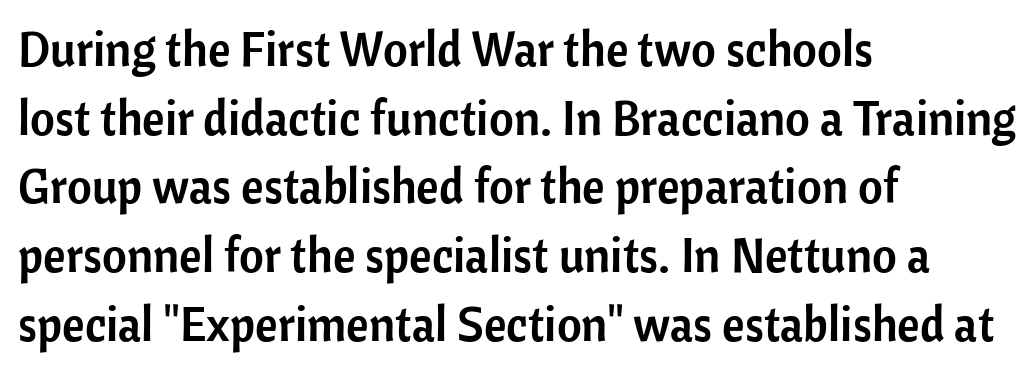
Q: Is the text italic (slanted)? A: No, it is upright.
Q: Is the typeface a serif or a sans-serif typeface? A: Sans-serif.
Q: Is the text underlined? A: No.
Q: How is the paragraph aligned? A: Left-aligned.
Q: Is the spacing between letters normal or unusually wide? A: Normal.
Q: Is the spacing between lines tight, normal or loose? A: Normal.
Q: Width (condensed, normal, or wide)? A: Normal.
Q: Stroke contrast? A: Low.
Q: x-height? A: Medium.
Q: Monospaced? A: No.
